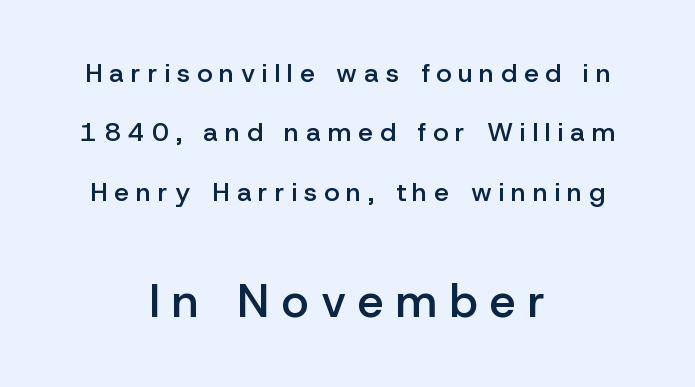
The image shows 46 px semibold sans-serif type, upright; set centered, loose line spacing (2.28x), unusually wide letter spacing (+0.27 em), not underlined; the second (bottom) block is 1.77x larger; low stroke contrast and a medium x-height.
